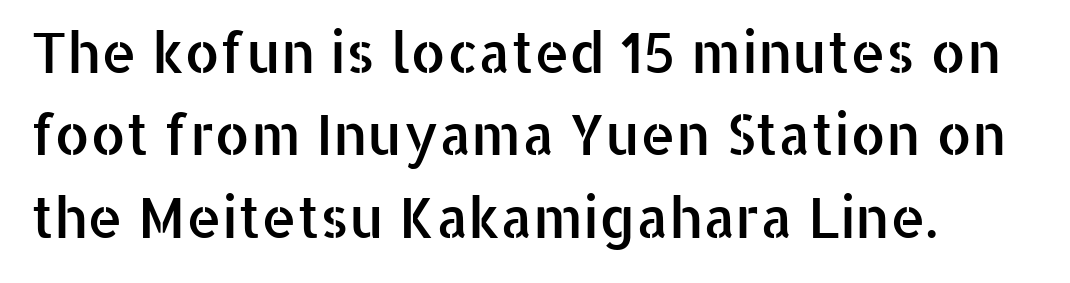
{"serif": "no", "italic": "no", "width": "normal", "stroke_contrast": "low", "x_height": "medium", "monospaced": "no", "underline": "no", "align": "left", "line_spacing": "normal", "line_spacing_ratio": 1.47, "letter_spacing": "normal", "letter_spacing_em": 0.0, "glyph_px": 56}
